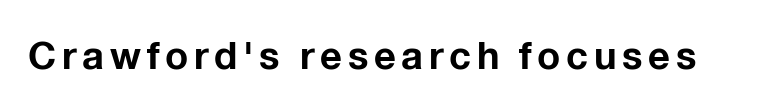
The image shows 38 px bold sans-serif type, upright; set not underlined; low stroke contrast and a medium x-height.
